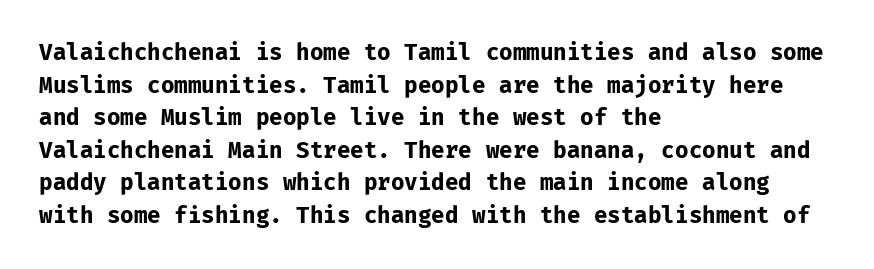
{"italic": "no", "bold": "yes", "underline": "no", "align": "left", "line_spacing": "normal", "line_spacing_ratio": 1.48, "letter_spacing": "normal", "letter_spacing_em": 0.0, "glyph_px": 22}
